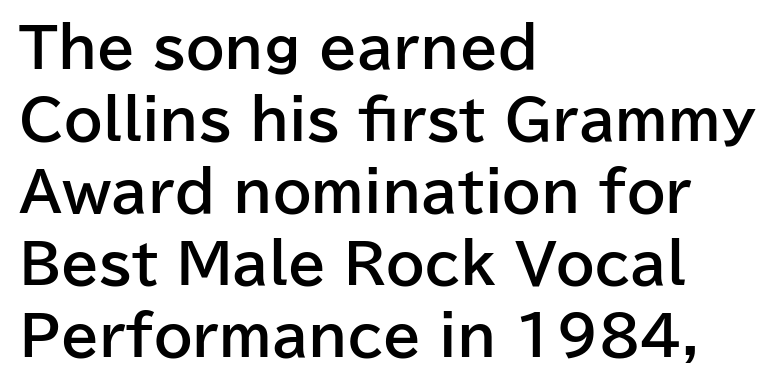
Q: Is the text bold? A: Yes.
Q: Is the text italic (slanted)? A: No, it is upright.
Q: Is the typeface a serif or a sans-serif typeface? A: Sans-serif.
Q: Is the text underlined? A: No.
Q: How is the paragraph aligned? A: Left-aligned.
Q: Is the spacing between letters normal or unusually wide? A: Normal.
Q: Is the spacing between lines tight, normal or loose? A: Normal.
Q: Width (condensed, normal, or wide)? A: Normal.
Q: Stroke contrast? A: Low.
Q: x-height? A: Medium.
Q: Monospaced? A: No.
